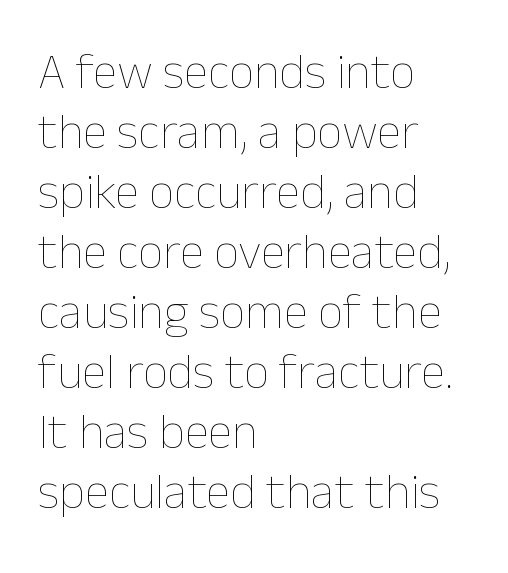
The image shows 50 px thin type, upright; set left-aligned, line spacing 1.2x, normal letter spacing, not underlined; low stroke contrast and a medium x-height.
